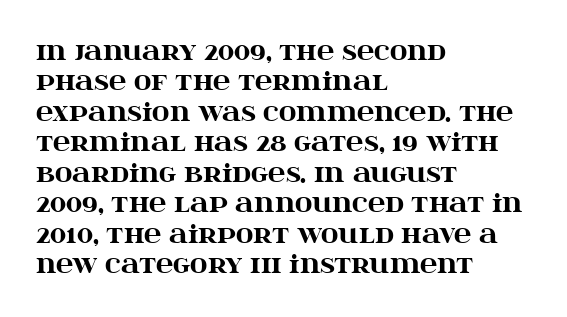
The image shows 24 px bold type, upright; set left-aligned, normal line spacing (1.27x), normal letter spacing, not underlined.
